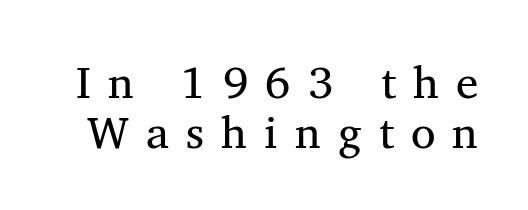
{"serif": "yes", "italic": "no", "bold": "no", "weight": "regular", "width": "normal", "stroke_contrast": "medium", "x_height": "medium", "monospaced": "no", "underline": "no", "line_spacing": "tight", "line_spacing_ratio": 1.11, "letter_spacing": "wide", "letter_spacing_em": 0.38, "glyph_px": 45}
